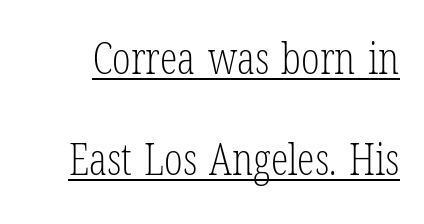
Q: Is the text bold? A: No.
Q: Is the text italic (slanted)? A: No, it is upright.
Q: Is the typeface a serif or a sans-serif typeface? A: Serif.
Q: Is the text underlined? A: Yes.
Q: Is the spacing between letters normal or unusually wide? A: Normal.
Q: Is the spacing between lines tight, normal or loose? A: Loose.
Q: Width (condensed, normal, or wide)? A: Condensed.
Q: Stroke contrast? A: Low.
Q: x-height? A: Medium.
Q: Monospaced? A: No.
